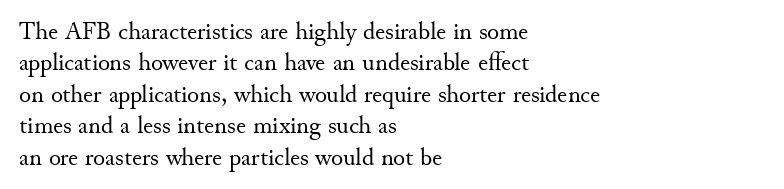
No letter is thick-stroked: the sample isn't bold. This is roman type, the default non-slanted kind. One glance says typical: line gaps are just what's usual. Plain, unruled lines of type. This sample is left-justified, so line endings fall wherever the words run out.
